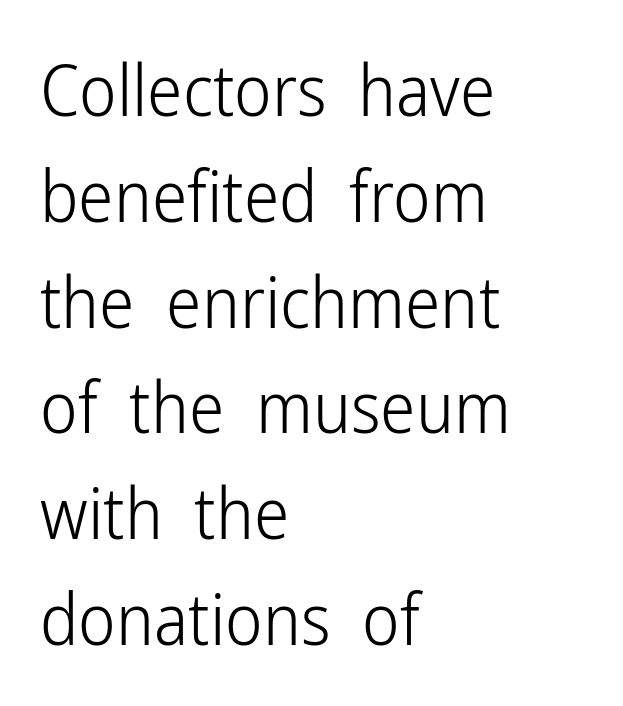
{"serif": "no", "italic": "no", "bold": "no", "weight": "light", "width": "condensed", "stroke_contrast": "low", "x_height": "medium", "monospaced": "no", "underline": "no", "align": "left", "line_spacing": "normal", "line_spacing_ratio": 1.49, "letter_spacing": "normal", "letter_spacing_em": 0.0, "glyph_px": 71}
